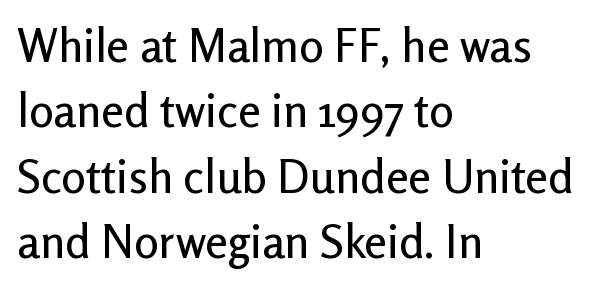
The space beneath each line is pristine and unruled. A typesetter would call this proportional, since set widths differ per character. Italic: no, the glyphs are upright roman. Stroke terminals: plain, sans-serif. The rag falls on the right side of this text block. The block of text has a typical density, with ordinary space between rows.
